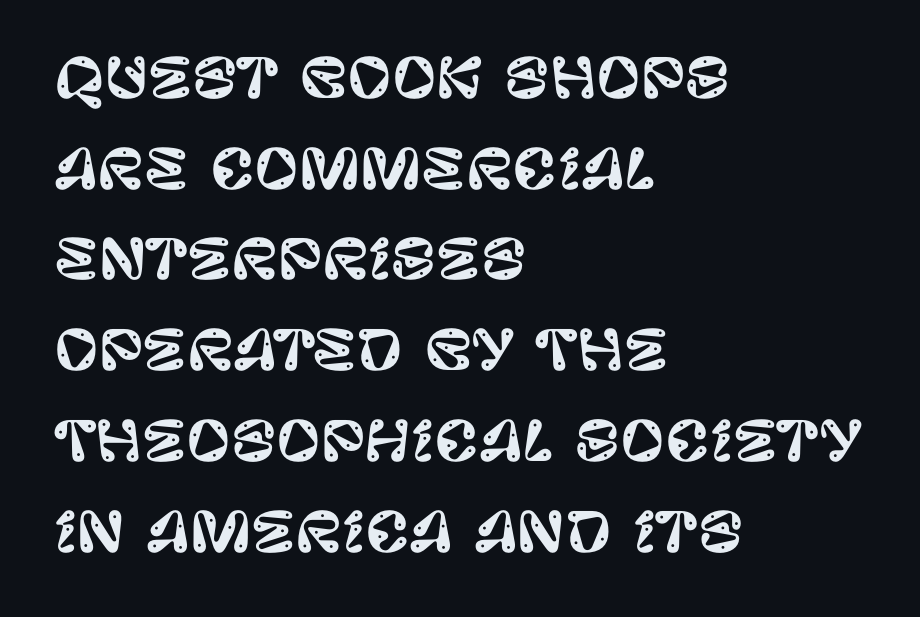
{"serif": "no", "width": "normal", "stroke_contrast": "low", "x_height": "large", "monospaced": "no", "underline": "no", "align": "left", "line_spacing": "normal", "line_spacing_ratio": 1.68, "letter_spacing": "normal", "letter_spacing_em": 0.0, "glyph_px": 54}
